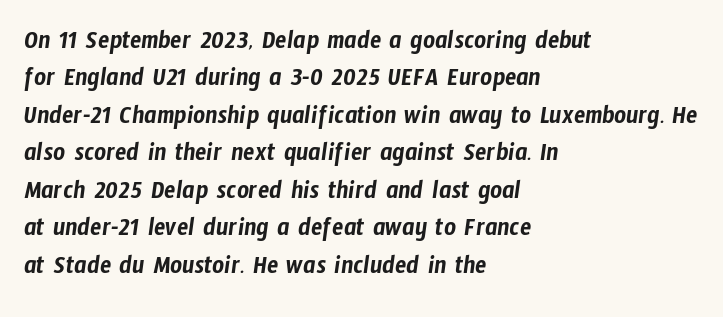
Underline: absent. Letter spacing: default. These lines stack with their left ends in a neat column. Regular leading.
